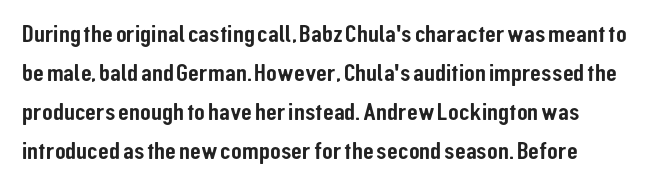
A normal amount of white space separates one row of letters from the next. How are the letters spaced? Ordinarily, with no added tracking. Plain, unruled lines of type. Upright lettering throughout.
